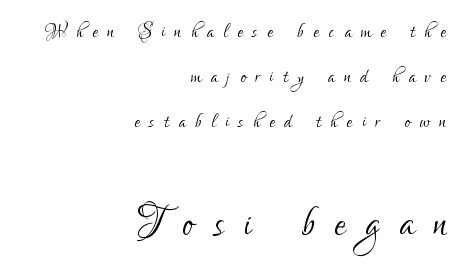
The image shows 53 px light, condensed sans-serif type; set right-aligned, line spacing 1.73x, unusually wide letter spacing (+0.37 em), not underlined; the second (bottom) block is 2.04x larger; low stroke contrast and a small x-height.
